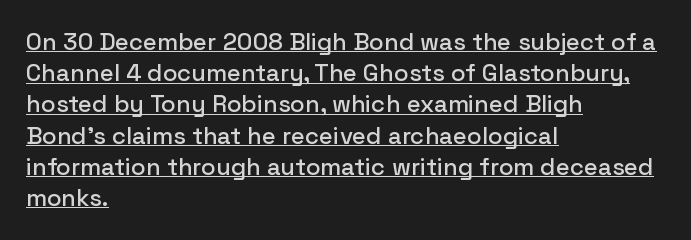
The image shows 24 px text type, upright; set left-aligned, normal line spacing (1.3x), normal letter spacing, underlined.
